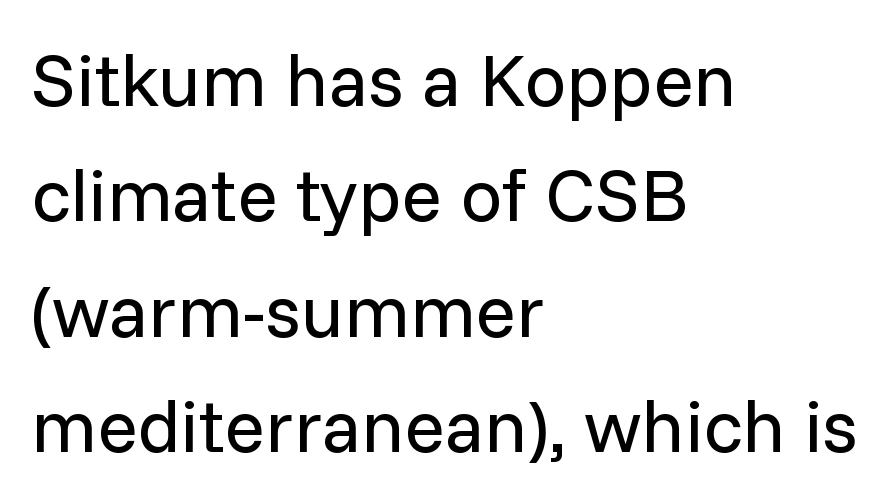
The image shows 75 px regular-weight sans-serif type, upright; set left-aligned, normal line spacing (1.54x), normal letter spacing, not underlined; low stroke contrast and a medium x-height.
